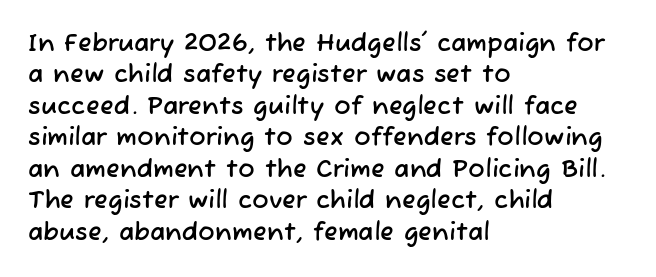
Q: Is the text underlined? A: No.
Q: How is the paragraph aligned? A: Left-aligned.
Q: Is the spacing between letters normal or unusually wide? A: Normal.
Q: Is the spacing between lines tight, normal or loose? A: Normal.
